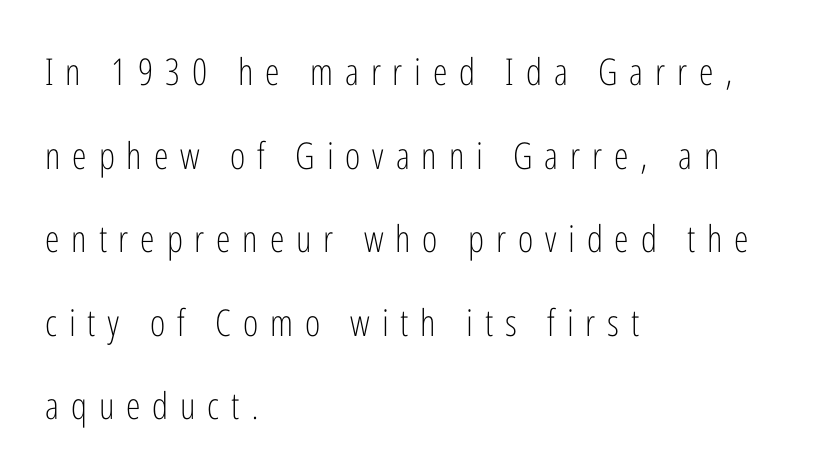
The image shows 37 px light, condensed sans-serif type, upright; set left-aligned, loose line spacing (2.26x), unusually wide letter spacing (+0.32 em), not underlined; low stroke contrast and a medium x-height.
